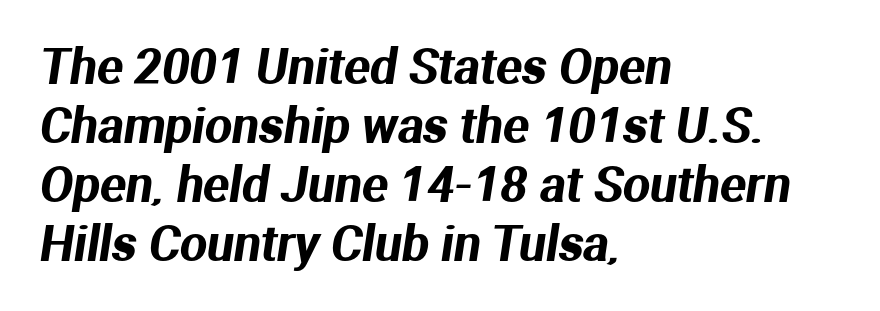
The area under the type is left untouched. The passage shown is typeset with a sans-serif family. A typesetter would call this proportional, since set widths differ per character. Alignment: flush left.
